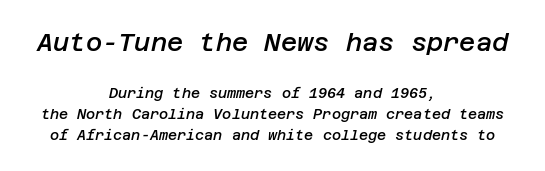
{"italic": "yes", "lean": "right", "slant_degrees": 12, "bold": "semi", "underline": "no", "align": "center", "line_spacing": "normal", "line_spacing_ratio": 1.49, "letter_spacing": "normal", "letter_spacing_em": 0.0, "larger_block": "first", "size_ratio": 1.79, "glyph_px": 25}
